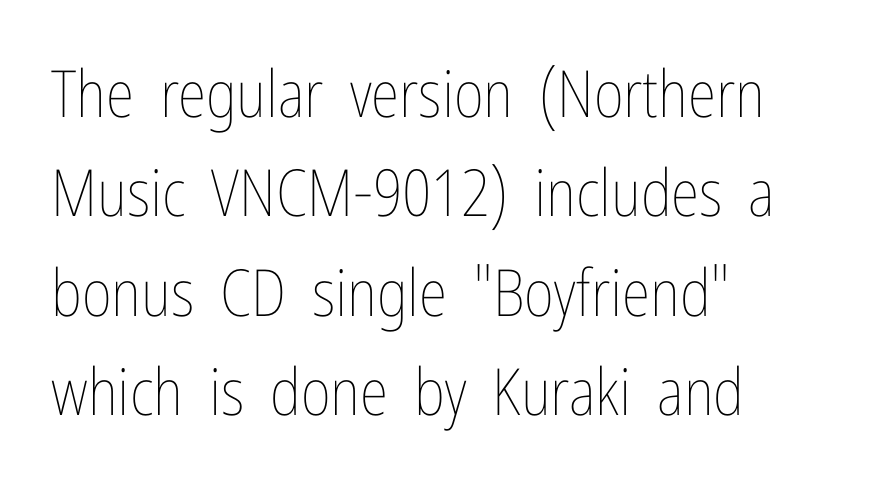
{"italic": "no", "bold": "no", "weight": "thin", "width": "condensed", "stroke_contrast": "low", "x_height": "medium", "monospaced": "no", "underline": "no", "align": "left", "line_spacing": "normal", "line_spacing_ratio": 1.53, "letter_spacing": "normal", "letter_spacing_em": 0.0, "glyph_px": 65}
